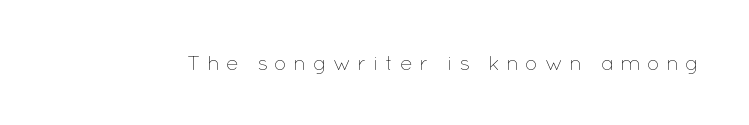
The image shows 21 px text type, upright; set unusually wide letter spacing (+0.3 em), not underlined.
